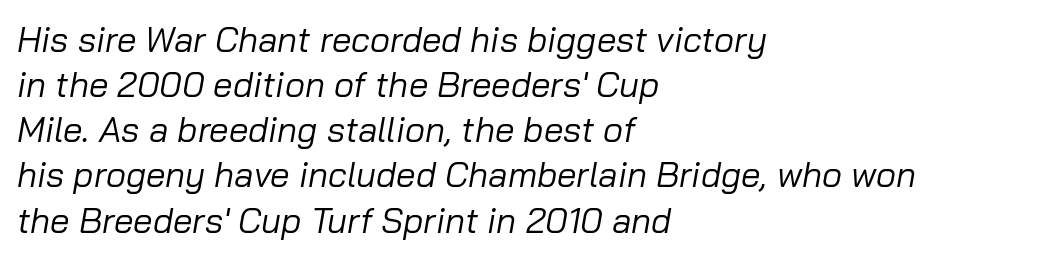
The image shows 35 px regular-weight type, italic (leaning right); set left-aligned, normal line spacing (1.29x), normal letter spacing, not underlined; low stroke contrast and a medium x-height.
